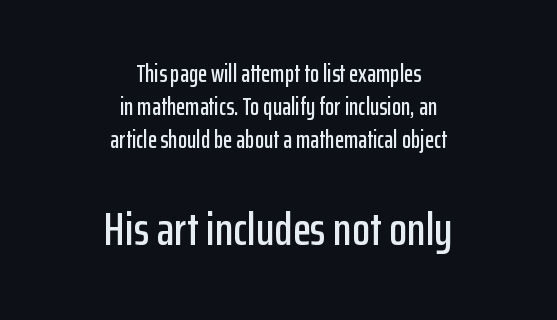
Q: Is the text italic (slanted)? A: No, it is upright.
Q: Is the typeface a serif or a sans-serif typeface? A: Sans-serif.
Q: Is the text underlined? A: No.
Q: How is the paragraph aligned? A: Centered.
Q: Is the spacing between letters normal or unusually wide? A: Normal.
Q: Is the spacing between lines tight, normal or loose? A: Normal.
Q: Which block of text is set in a larger size, the first (top) or the second (bottom)? A: The second (bottom) one.
Q: Width (condensed, normal, or wide)? A: Condensed.
Q: Stroke contrast? A: Low.
Q: x-height? A: Medium.
Q: Monospaced? A: No.
